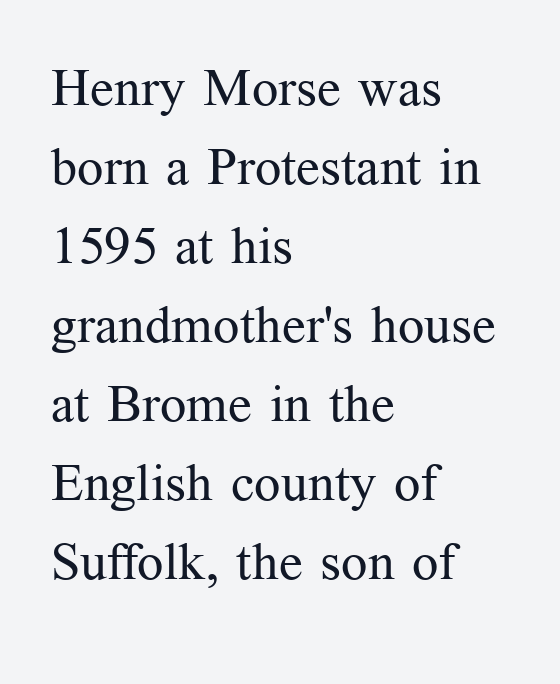
The image shows 52 px regular-weight serif type, upright; set left-aligned, normal line spacing (1.52x), normal letter spacing, not underlined; medium stroke contrast and a medium x-height.
